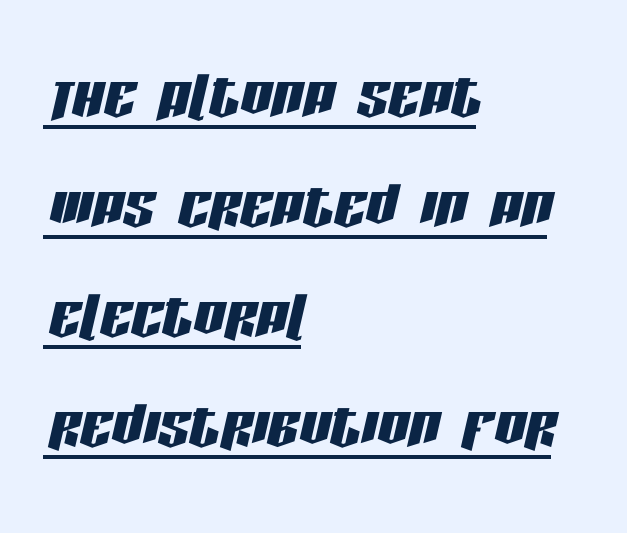
These lines keep a tight, regular rhythm from letter to letter. Is the block centered? No — it sits flush against the left margin. This sample carries an underscore along the baseline area. Yep, that's italic — everything's leaning.
